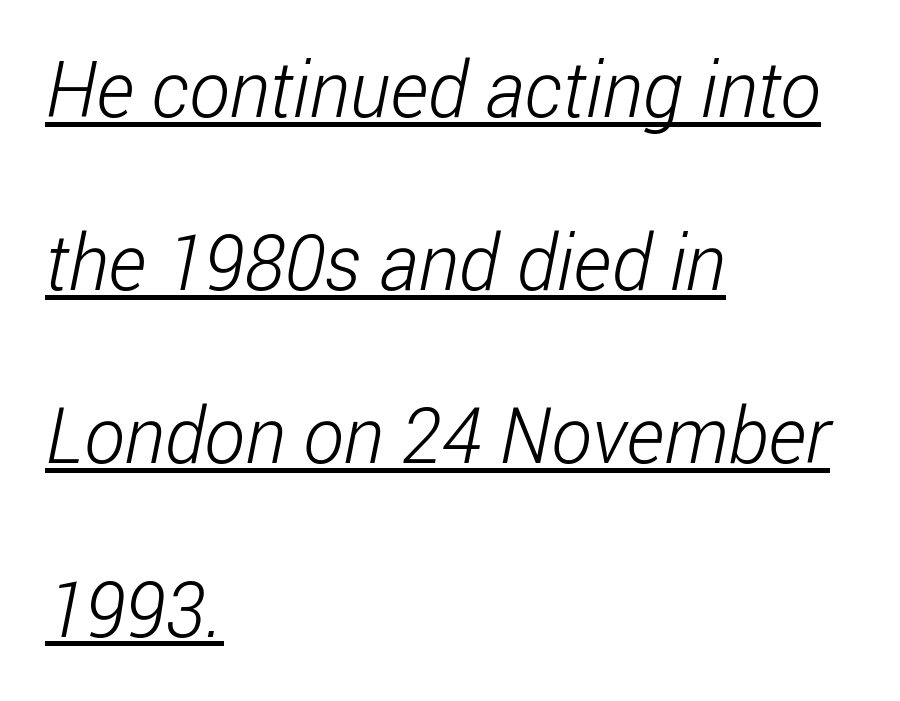
Leading: increased. Is the type heavy? It reads as light-to-regular instead. Proportional: the letters do not fall into vertical columns. This rendering uses left alignment, leaving the right contour irregular.
